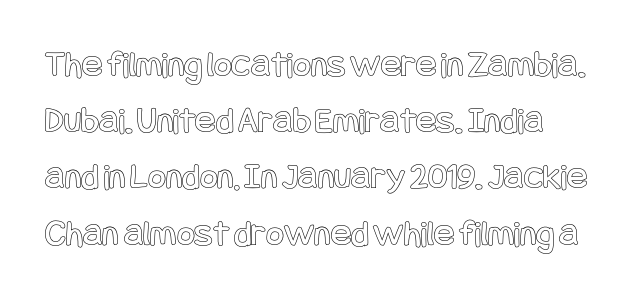
Glyph-to-glyph distance matches everyday printed text. In terms of leading, this rendering sits right in the middle. Posture: straight, roman, zero tilt. Glance below the letters and you will spot only blank space.
